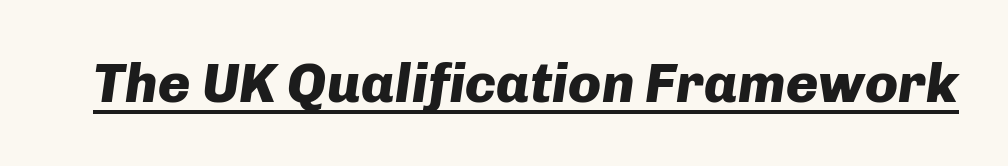
Q: Is the text bold? A: Yes.
Q: Is the text italic (slanted)? A: Yes, it leans right by about 8 degrees.
Q: Is the text underlined? A: Yes.
Q: Is the spacing between letters normal or unusually wide? A: Normal.
Q: Width (condensed, normal, or wide)? A: Normal.
Q: Stroke contrast? A: Low.
Q: x-height? A: Medium.
Q: Monospaced? A: No.
